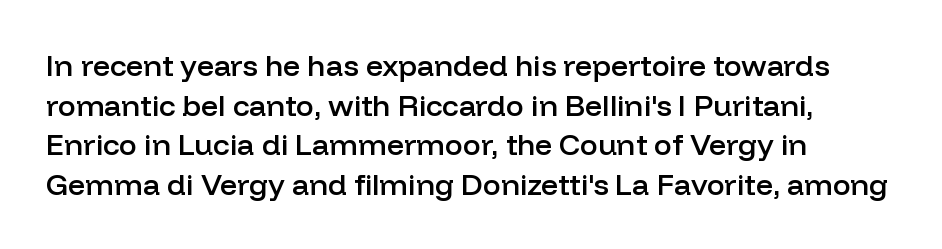
{"serif": "no", "italic": "no", "bold": "semi", "weight": "semibold", "width": "normal", "stroke_contrast": "low", "x_height": "medium", "monospaced": "no", "underline": "no", "align": "left", "line_spacing": "normal", "line_spacing_ratio": 1.32, "letter_spacing": "normal", "letter_spacing_em": 0.0, "glyph_px": 30}
